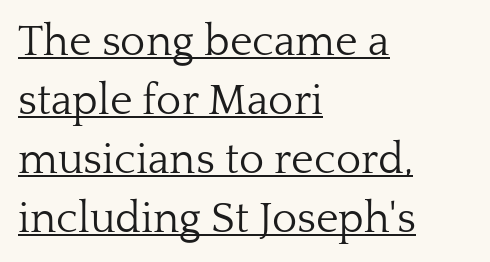
The typesetting does not lean heavy: it is not bold. In CSS terms this would be text-align: left. Between one letter and the next there's only the usual sliver of space. Spacing verdict: proportional, widths tailored to each character. The letters stand straight up with perfectly vertical stems. In terms of letterform style, serifs are clearly present.
